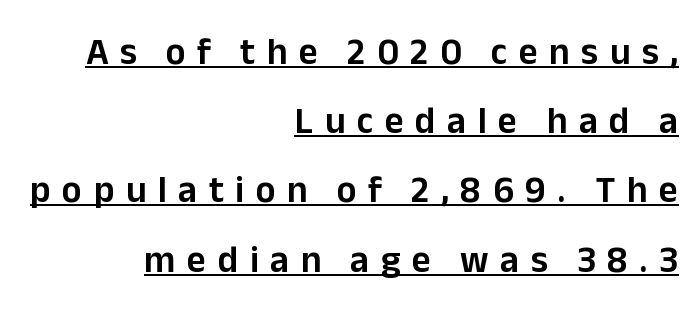
Q: Is the text italic (slanted)? A: No, it is upright.
Q: Is the typeface a serif or a sans-serif typeface? A: Sans-serif.
Q: Is the text underlined? A: Yes.
Q: How is the paragraph aligned? A: Right-aligned.
Q: Is the spacing between letters normal or unusually wide? A: Unusually wide.
Q: Width (condensed, normal, or wide)? A: Normal.
Q: Stroke contrast? A: Low.
Q: x-height? A: Medium.
Q: Monospaced? A: No.
